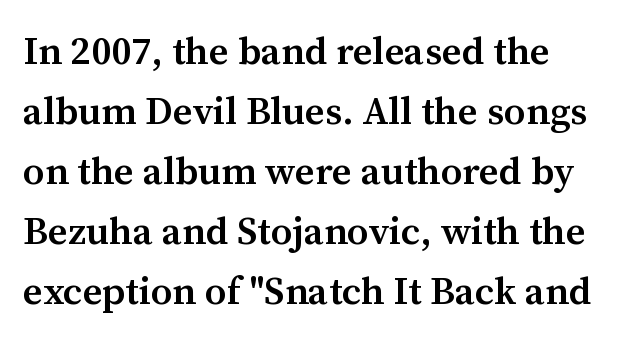
Slightly chunky letters — semibold, I'd say, not full bold. The glyphs are unaccompanied by any horizontal stroke below them. The paragraph shown leans on its left margin. Inter-character spacing is left at the font's built-in metrics. Character widths vary here, with narrow letters taking less room than wide ones. Type style note: has serifs.
